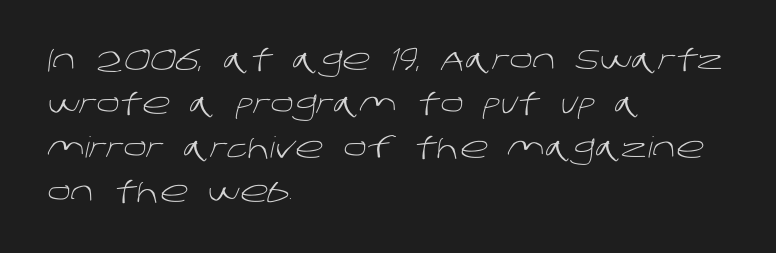
The image shows 29 px light sans-serif type; set left-aligned, normal line spacing (1.52x), normal letter spacing, not underlined; low stroke contrast and a large x-height.
